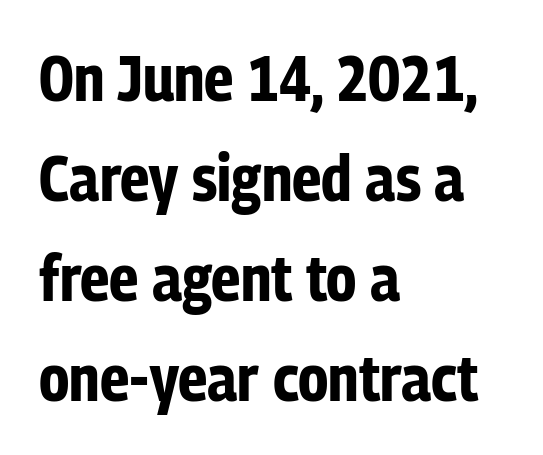
Looks like regular typesetting: each glyph gets only the width it needs. If you measured baseline to baseline, you'd find a middling distance. Reading down the block, your eye returns to a fixed left position each line. Compared with typical body copy, the letter spacing here is the same. No word sits above an underline.
